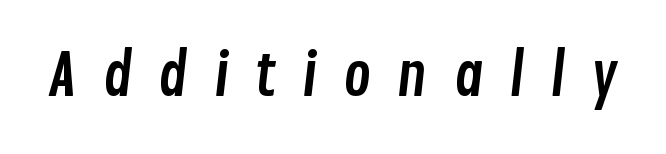
Q: Is the typeface a serif or a sans-serif typeface? A: Sans-serif.
Q: Is the text underlined? A: No.
Q: Is the spacing between letters normal or unusually wide? A: Unusually wide.
Q: Width (condensed, normal, or wide)? A: Condensed.
Q: Stroke contrast? A: Low.
Q: x-height? A: Medium.
Q: Monospaced? A: No.
